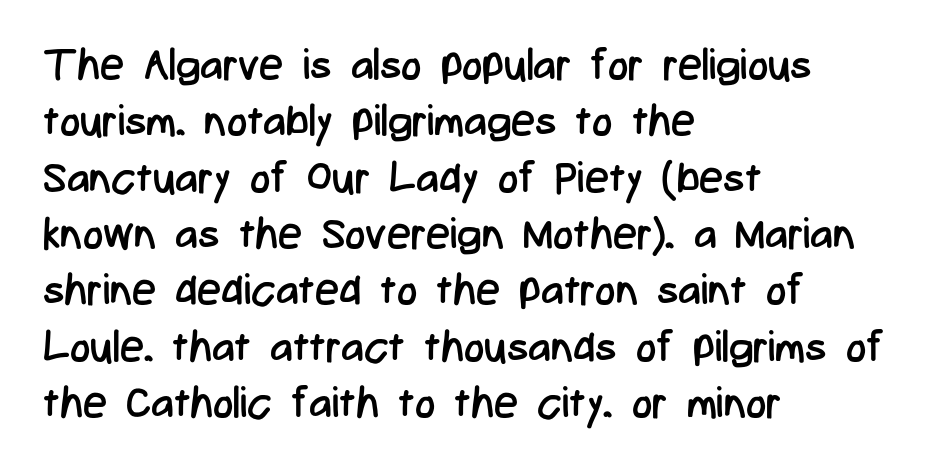
The image shows 43 px regular-weight, condensed sans-serif type, upright; set left-aligned, normal line spacing (1.31x), normal letter spacing, not underlined; low stroke contrast and a medium x-height.
